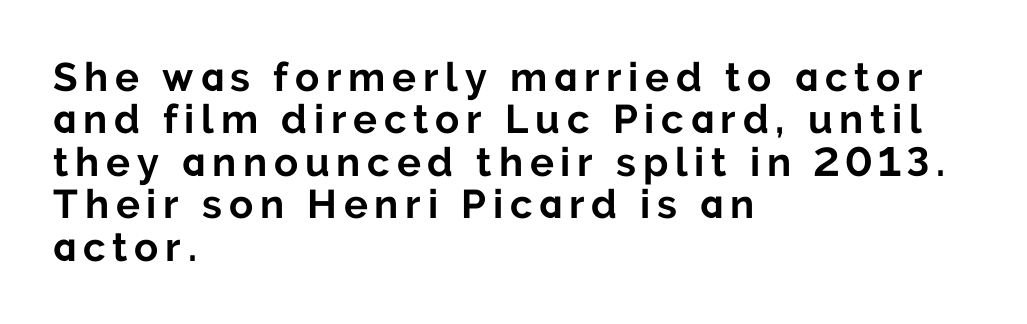
A dark, heavy texture on the line: the type is bold. Observe the absence of serifs on each vertical stroke in this sample. Check under the words: just untouched page. The ragged edge is on the right, which tells us the setting is flush left. Each letter keeps its own natural width here, so spacing adapts to shape. Successive baselines arrive quickly, one right under another.
